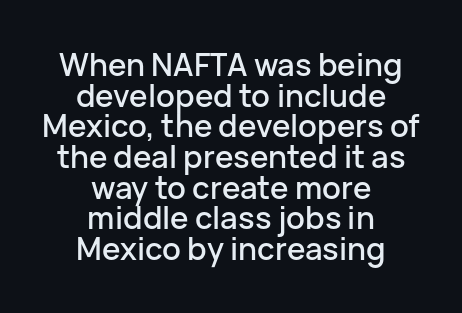
{"serif": "no", "italic": "no", "width": "normal", "stroke_contrast": "low", "x_height": "medium", "monospaced": "no", "underline": "no", "align": "center", "line_spacing": "tight", "line_spacing_ratio": 0.99, "letter_spacing": "normal", "letter_spacing_em": 0.0, "glyph_px": 31}
